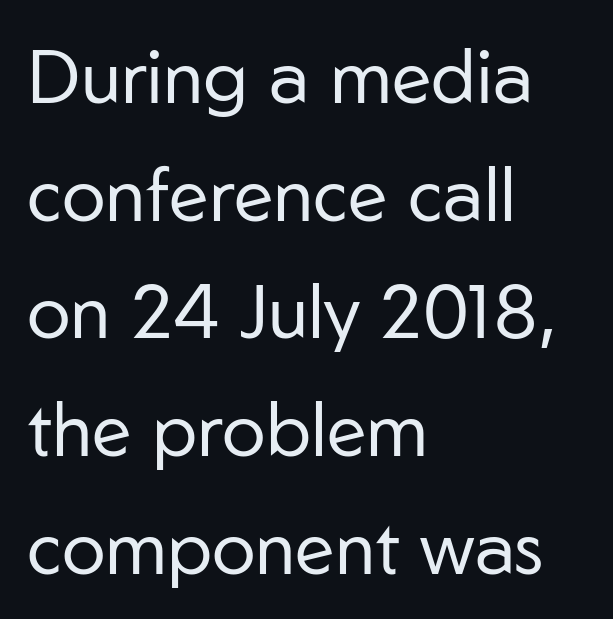
The image shows 74 px regular-weight sans-serif type, upright; set left-aligned, normal line spacing (1.59x), normal letter spacing, not underlined; low stroke contrast and a medium x-height.
